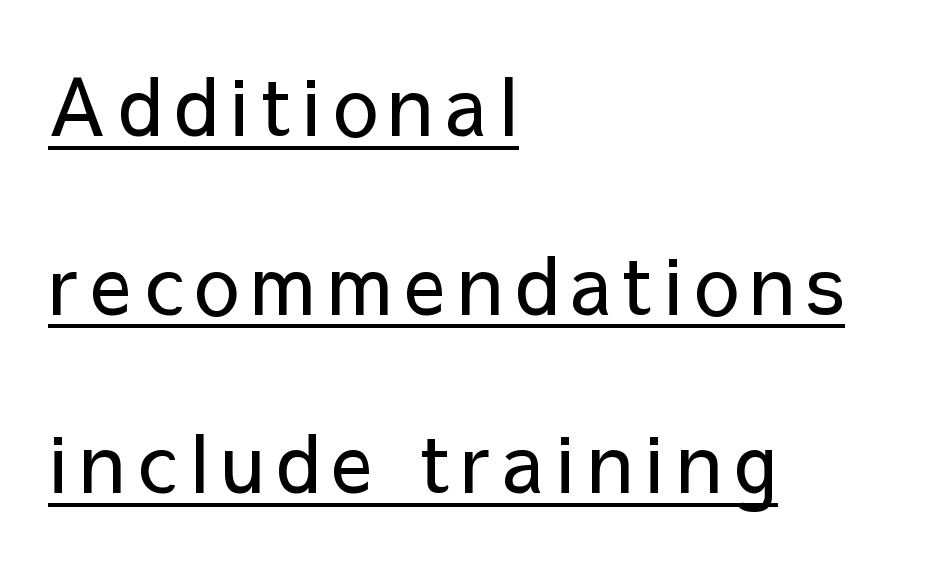
The image shows 79 px regular-weight sans-serif type, upright; set left-aligned, loose line spacing (2.26x), underlined; low stroke contrast and a medium x-height.
